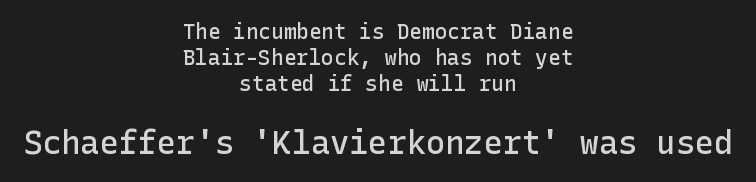
Each new line begins a customary step beneath the previous one. Compared with a flush-left layout, this one balances lines on the center instead. Is the lower block the larger one? Yes — the lower block carries the bigger type. Posture: vertical. A bare baseline throughout the passage.
